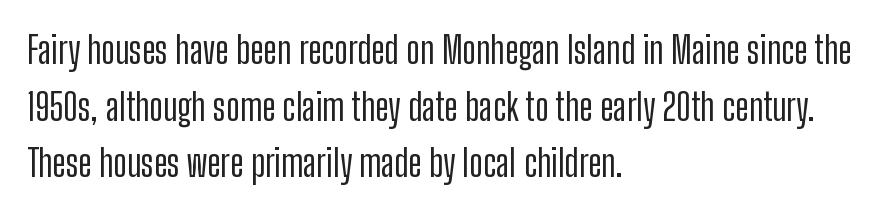
Q: Is the text italic (slanted)? A: No, it is upright.
Q: Is the typeface a serif or a sans-serif typeface? A: Sans-serif.
Q: Is the text underlined? A: No.
Q: How is the paragraph aligned? A: Left-aligned.
Q: Is the spacing between letters normal or unusually wide? A: Normal.
Q: Is the spacing between lines tight, normal or loose? A: Normal.
Q: Width (condensed, normal, or wide)? A: Condensed.
Q: Stroke contrast? A: Low.
Q: x-height? A: Medium.
Q: Monospaced? A: No.
